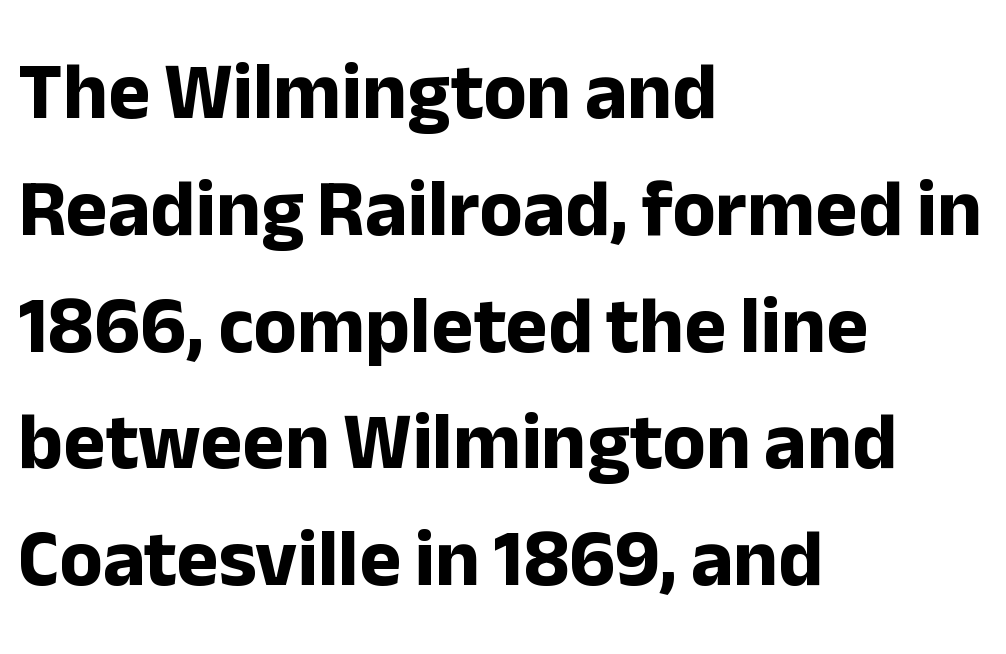
The image shows 80 px bold sans-serif type, upright; set left-aligned, normal line spacing (1.46x), normal letter spacing, not underlined; low stroke contrast and a medium x-height.
